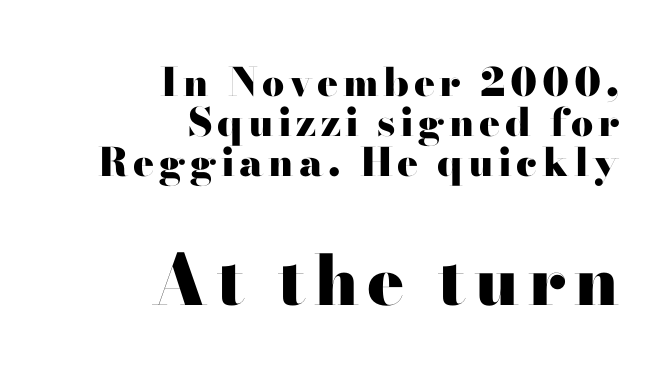
The image shows 69 px heavy, wide sans-serif type, upright; set right-aligned, tight line spacing (1.02x), not underlined; the second (bottom) block is 1.77x larger; high stroke contrast and a small x-height.
